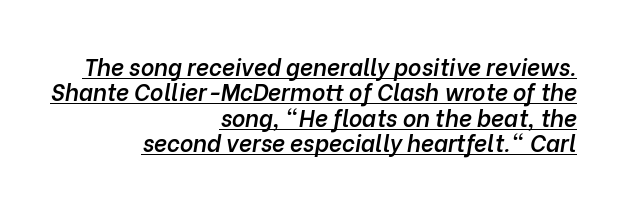
The image shows 23 px text type, italic (leaning right); set right-aligned, tight line spacing (1.1x), normal letter spacing, underlined.
